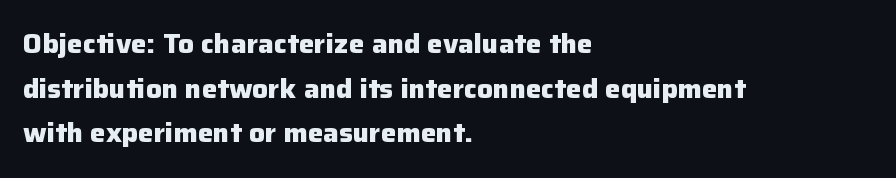
The lettering holds an erect, upright posture throughout. Teacher's note: observe the even left margin — that is flush-left alignment. Typographic density is high because the face is bold. Bare-footed words on every line. Is the letter spacing exaggerated? No — it looks like the ordinary default.
